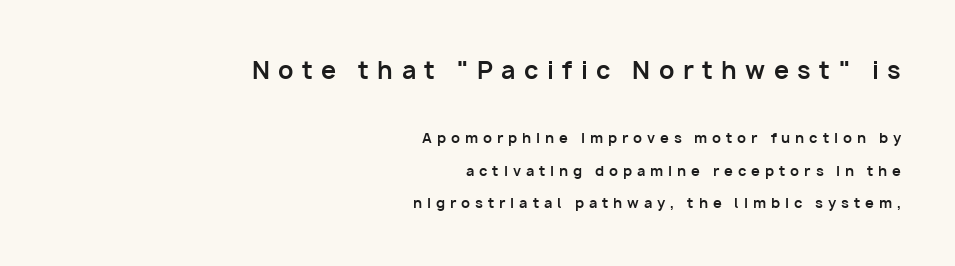
{"italic": "no", "bold": "yes", "underline": "no", "align": "right", "line_spacing": "loose", "line_spacing_ratio": 2.3, "letter_spacing": "wide", "letter_spacing_em": 0.35, "larger_block": "first", "size_ratio": 1.71, "glyph_px": 24}
